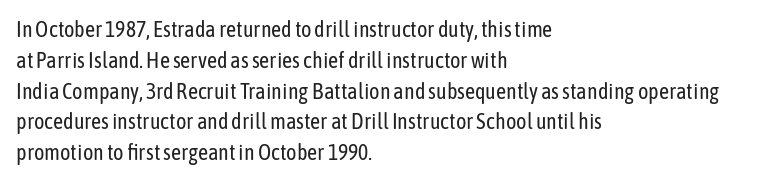
Summary of vertical rhythm: regular, with standard interline spacing. Short note: letters normally spaced. The font's upright variant was chosen for this text. Casual observation: everything's shoved over to the left.
